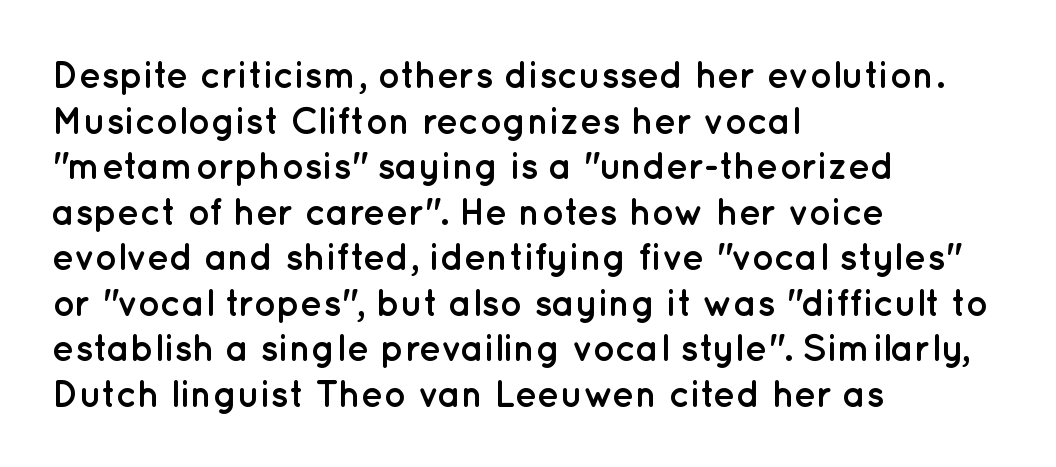
Tracking here is standard; glyphs follow each other at the usual distance. The paragraph has a hard left edge and a soft right edge. Here the designer chose a conventional face with non-uniform glyph widths. Bare-footed words on every line.
